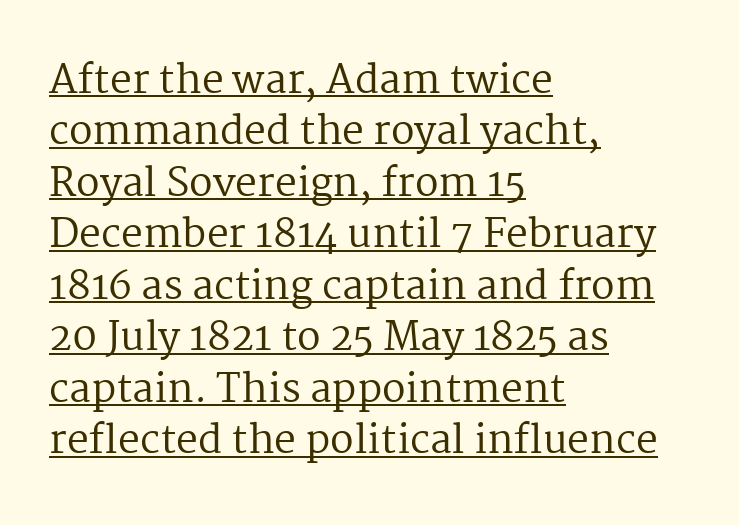
{"serif": "yes", "italic": "no", "bold": "no", "weight": "regular", "width": "normal", "stroke_contrast": "medium", "x_height": "medium", "monospaced": "no", "underline": "yes", "align": "left", "line_spacing": "normal", "line_spacing_ratio": 1.32, "letter_spacing": "normal", "letter_spacing_em": 0.0, "glyph_px": 39}
